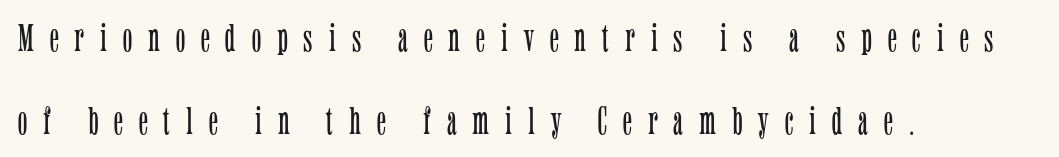
The image shows 39 px light, condensed serif type, upright; set left-aligned, loose line spacing (2.14x), unusually wide letter spacing (+0.41 em), not underlined; low stroke contrast and a medium x-height.
